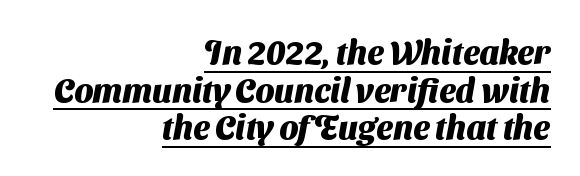
{"serif": "no", "bold": "yes", "weight": "heavy", "width": "normal", "stroke_contrast": "medium", "x_height": "medium", "monospaced": "no", "underline": "yes", "align": "right", "line_spacing": "tight", "line_spacing_ratio": 1.14, "letter_spacing": "normal", "letter_spacing_em": 0.0, "glyph_px": 33}
